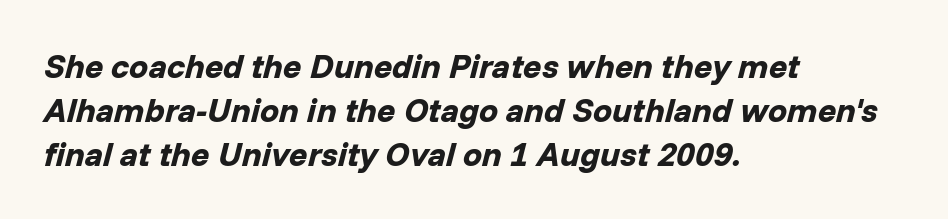
The image shows 34 px bold type, italic (leaning right); set left-aligned, normal line spacing (1.29x), normal letter spacing, not underlined; low stroke contrast and a medium x-height.
